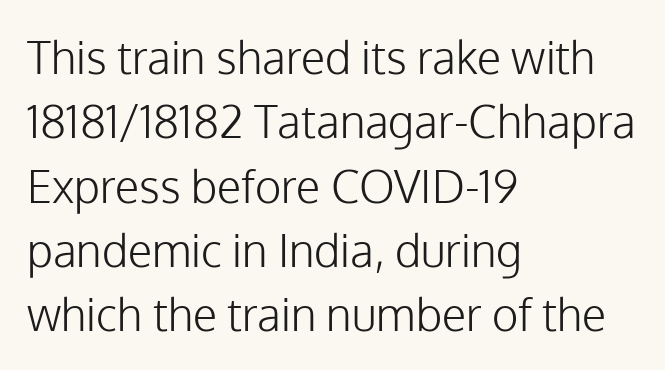
{"serif": "no", "italic": "no", "bold": "no", "weight": "light", "width": "normal", "stroke_contrast": "low", "x_height": "medium", "monospaced": "no", "underline": "no", "align": "left", "line_spacing": "normal", "line_spacing_ratio": 1.43, "letter_spacing": "normal", "letter_spacing_em": 0.0, "glyph_px": 45}
